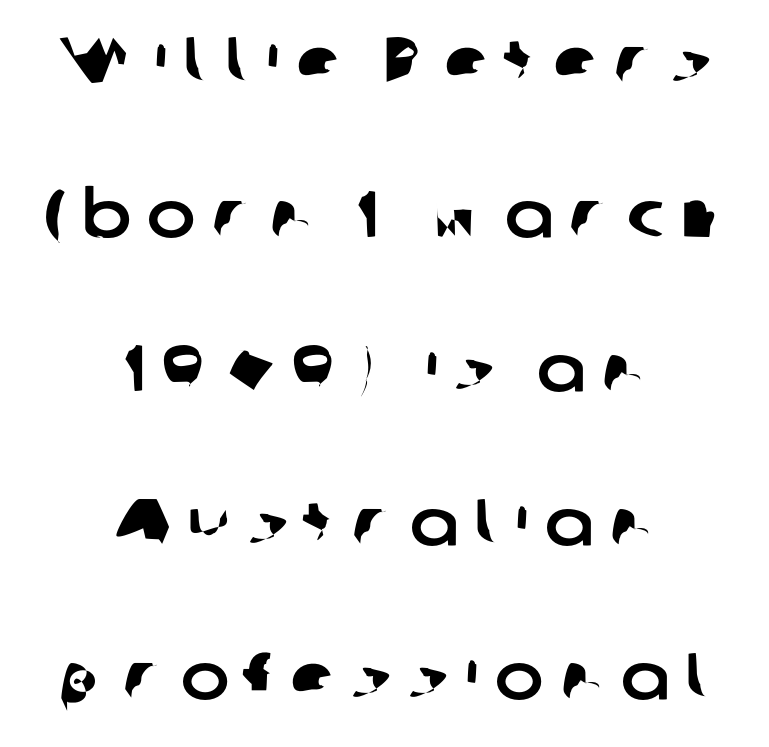
{"serif": "no", "width": "normal", "stroke_contrast": "low", "x_height": "medium", "monospaced": "no", "underline": "no", "align": "center", "line_spacing": "loose", "line_spacing_ratio": 2.37, "letter_spacing": "wide", "letter_spacing_em": 0.25, "glyph_px": 65}
